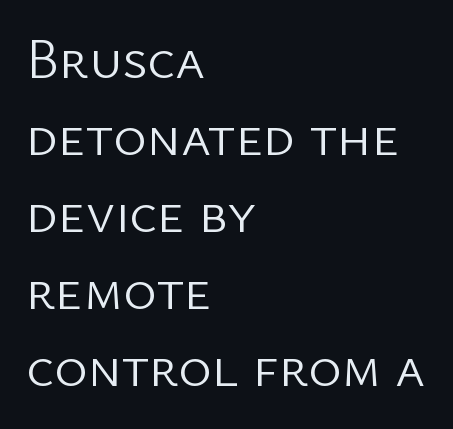
The image shows 57 px light sans-serif type, upright; set left-aligned, normal line spacing (1.35x), normal letter spacing, not underlined; low stroke contrast and a medium x-height.
